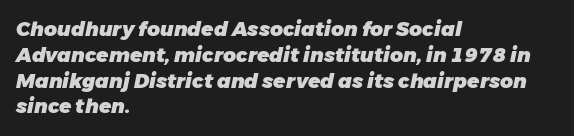
Words float on clear page, feet unadorned. Each word holds together tightly as a unit, with standard inter-letter gaps. The paragraph shown leans on its left margin. Is the type bold? Yes — the strokes are clearly thick and heavy. Summary of vertical rhythm: regular, with standard interline spacing.
